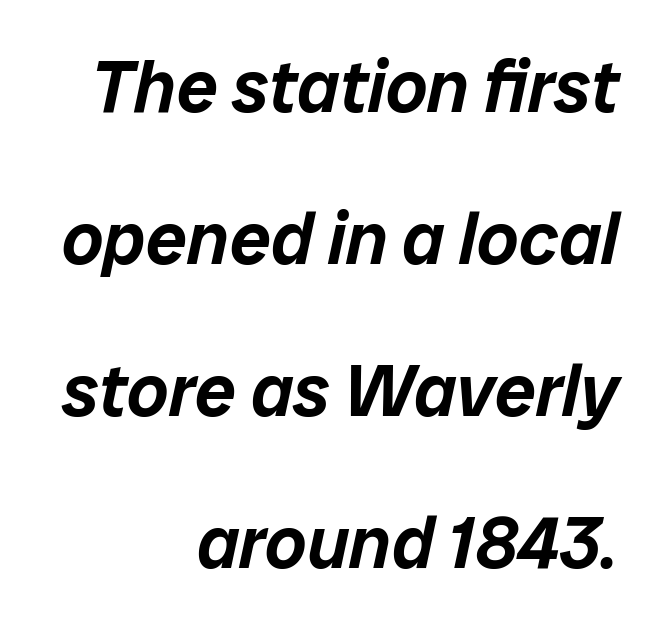
Q: Is the text italic (slanted)? A: Yes, it leans right by about 12 degrees.
Q: Is the text underlined? A: No.
Q: How is the paragraph aligned? A: Right-aligned.
Q: Is the spacing between letters normal or unusually wide? A: Normal.
Q: Is the spacing between lines tight, normal or loose? A: Loose.
Q: Width (condensed, normal, or wide)? A: Normal.
Q: Stroke contrast? A: Low.
Q: x-height? A: Medium.
Q: Monospaced? A: No.
